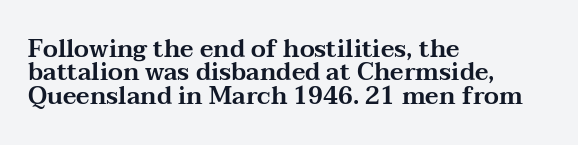
The image shows 24 px text type, upright; set left-aligned, tight line spacing (0.97x), normal letter spacing, not underlined.
